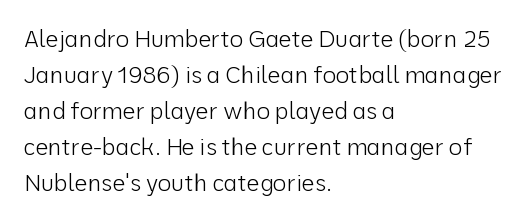
The image shows 23 px text type, upright; set left-aligned, normal line spacing (1.57x), normal letter spacing, not underlined.
